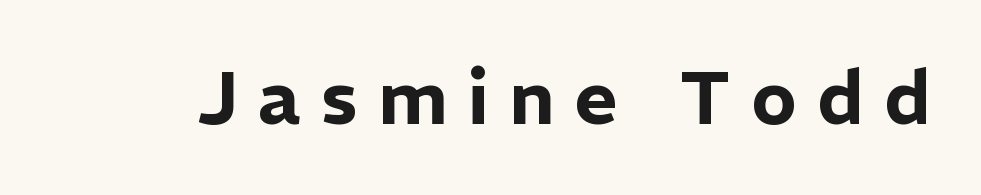
The gaps between neighbouring characters are conspicuously large. The space directly below the letters is spotless. The passage shown is typed in a proportional face where columns would drift. Posture: vertical.
